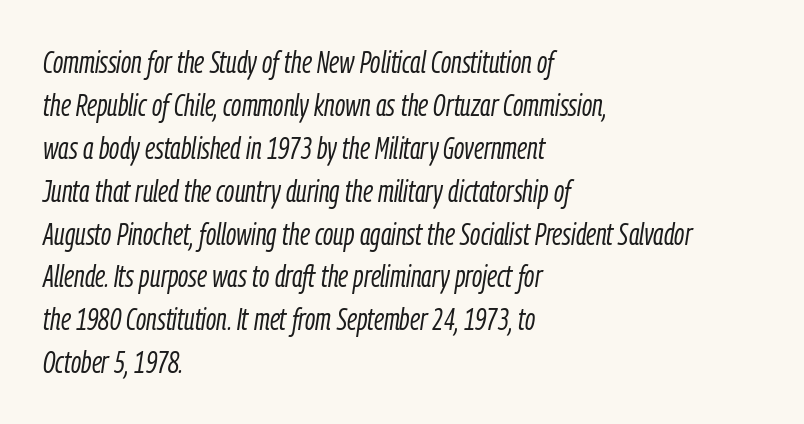
Regular leading. Here the designer chose a conventional face with non-uniform glyph widths. No word sits above an underline. The compositor pushed each line to the left boundary. Caption: standard tracking, unaltered. Is the stroke heavy? The answer is a plain regular-or-lighter.
